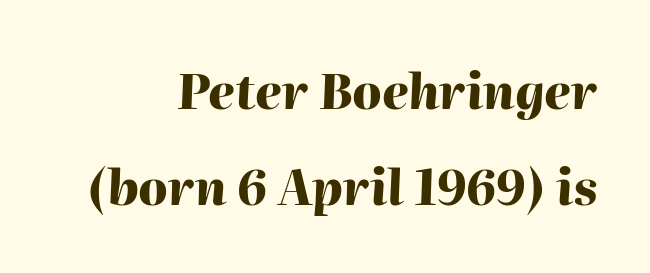
Q: Is the text bold? A: Yes.
Q: Is the text italic (slanted)? A: Yes, it leans right by about 2 degrees.
Q: Is the text underlined? A: No.
Q: How is the paragraph aligned? A: Right-aligned.
Q: Is the spacing between letters normal or unusually wide? A: Normal.
Q: Is the spacing between lines tight, normal or loose? A: Loose.
Q: Width (condensed, normal, or wide)? A: Normal.
Q: Stroke contrast? A: High.
Q: x-height? A: Medium.
Q: Monospaced? A: No.
